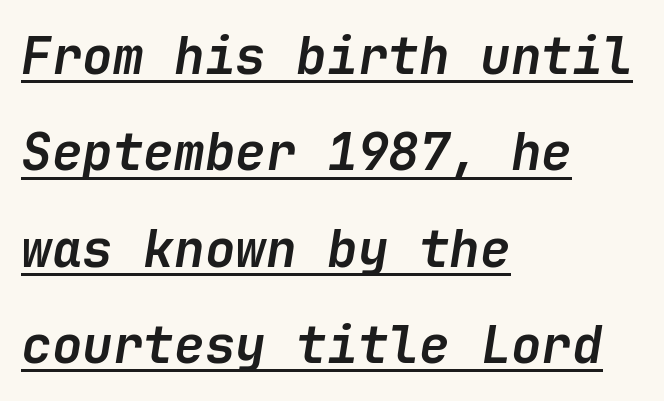
{"italic": "yes", "lean": "right", "slant_degrees": 9, "bold": "yes", "weight": "semibold", "width": "normal", "stroke_contrast": "low", "x_height": "medium", "underline": "yes", "align": "left", "line_spacing_ratio": 1.89, "letter_spacing": "normal", "letter_spacing_em": 0.0, "glyph_px": 51}
